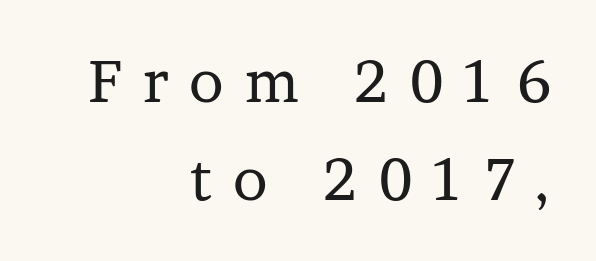
Q: Is the text bold? A: No.
Q: Is the text italic (slanted)? A: No, it is upright.
Q: Is the typeface a serif or a sans-serif typeface? A: Serif.
Q: Is the text underlined? A: No.
Q: How is the paragraph aligned? A: Right-aligned.
Q: Is the spacing between letters normal or unusually wide? A: Unusually wide.
Q: Is the spacing between lines tight, normal or loose? A: Normal.
Q: Width (condensed, normal, or wide)? A: Normal.
Q: Stroke contrast? A: Low.
Q: x-height? A: Medium.
Q: Monospaced? A: No.
